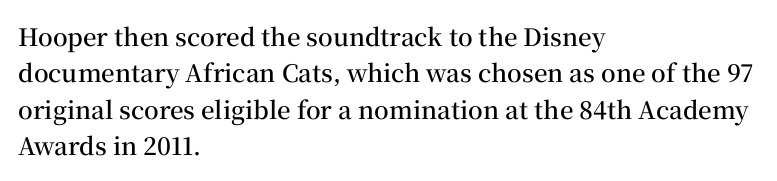
The image shows 24 px text type, upright; set left-aligned, normal line spacing (1.52x), normal letter spacing, not underlined.
